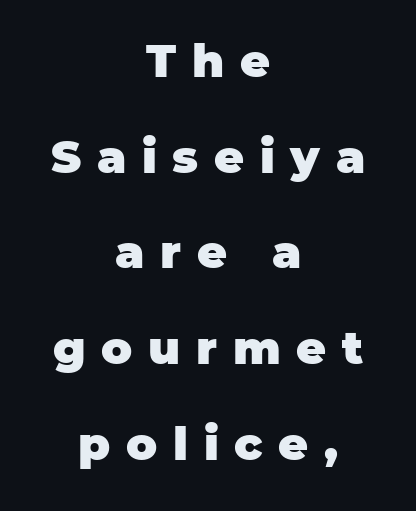
Varying glyph widths throughout — classic text-font behaviour. Do the letters lean? They stand straight. Each glyph is drawn with heavy, bold strokes. Tracking value appears strongly positive — letters spread wide. Alignment: centered. The text was rendered using a sans face with plain stroke endings.
